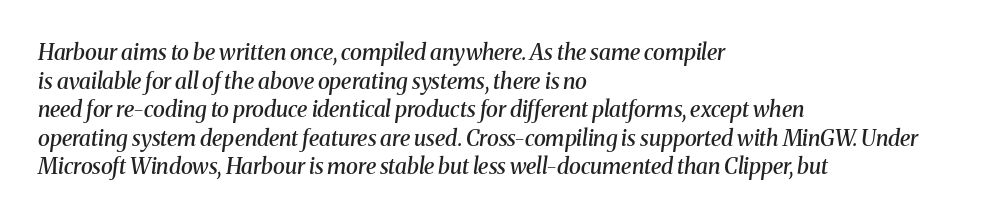
The image shows 22 px text type, italic (leaning right); set left-aligned, normal line spacing (1.3x), normal letter spacing, not underlined.
